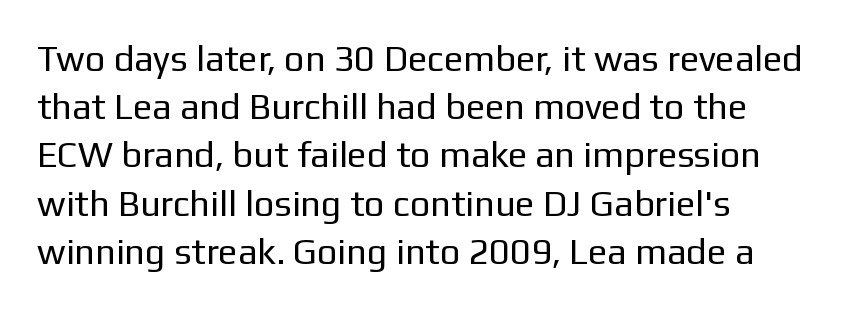
The image shows 36 px regular-weight sans-serif type, upright; set left-aligned, normal line spacing (1.34x), normal letter spacing, not underlined; low stroke contrast and a medium x-height.
